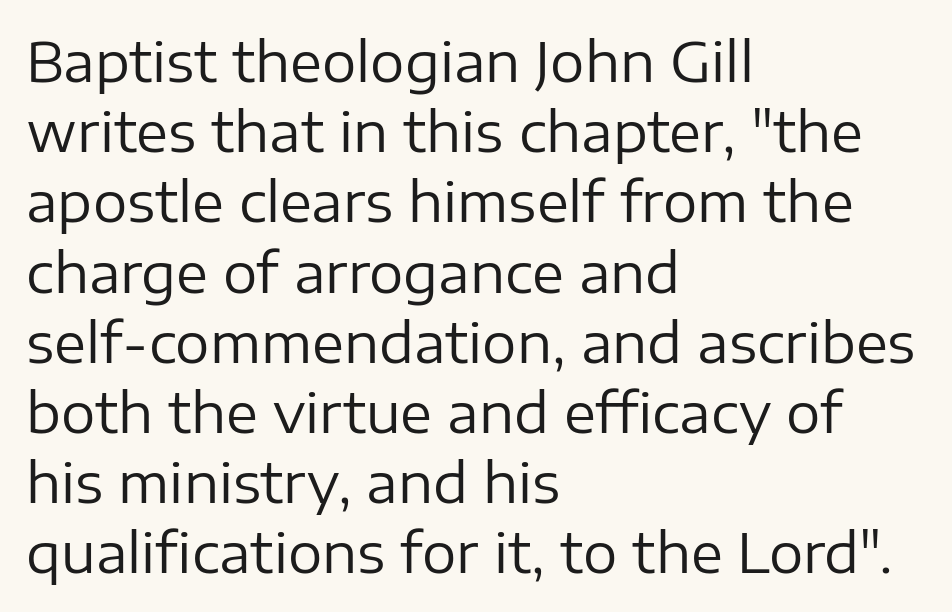
The face used here is rendered with its standard letterfit. In terms of posture, this sample is upright. Type without underlining. Heaviness? Minimal to ordinary, like unemphasized prose. Reading down the column, the eye jumps a familiar distance to each next line.
